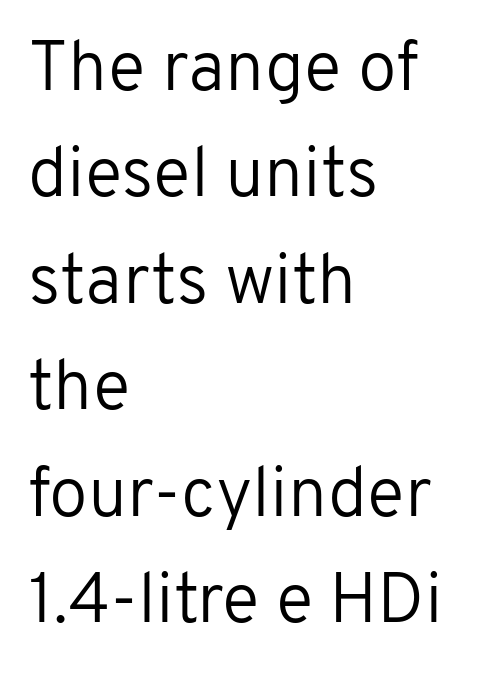
Q: Is the text bold? A: No.
Q: Is the text italic (slanted)? A: No, it is upright.
Q: Is the typeface a serif or a sans-serif typeface? A: Sans-serif.
Q: Is the text underlined? A: No.
Q: How is the paragraph aligned? A: Left-aligned.
Q: Is the spacing between letters normal or unusually wide? A: Normal.
Q: Is the spacing between lines tight, normal or loose? A: Normal.
Q: Width (condensed, normal, or wide)? A: Normal.
Q: Stroke contrast? A: Low.
Q: x-height? A: Medium.
Q: Monospaced? A: No.
